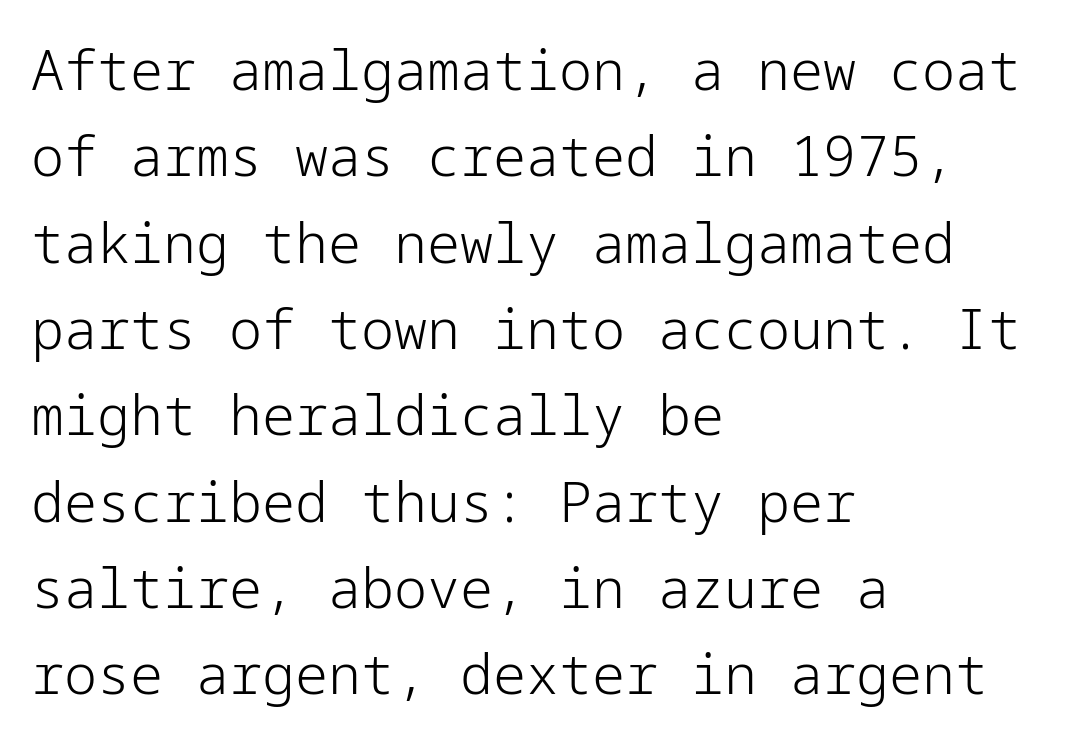
{"serif": "no", "italic": "no", "bold": "no", "weight": "light", "width": "normal", "stroke_contrast": "low", "x_height": "medium", "underline": "no", "align": "left", "line_spacing": "normal", "line_spacing_ratio": 1.57, "letter_spacing": "normal", "letter_spacing_em": 0.0, "glyph_px": 55}
